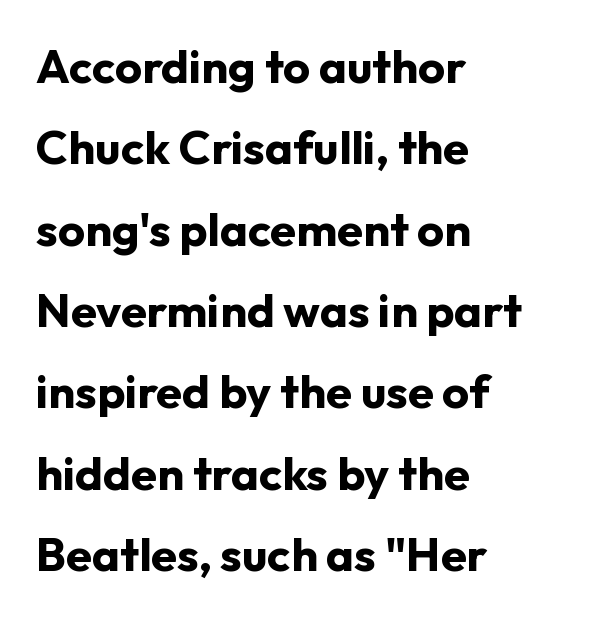
The image shows 47 px bold sans-serif type, upright; set left-aligned, line spacing 1.73x, normal letter spacing, not underlined; low stroke contrast and a medium x-height.
